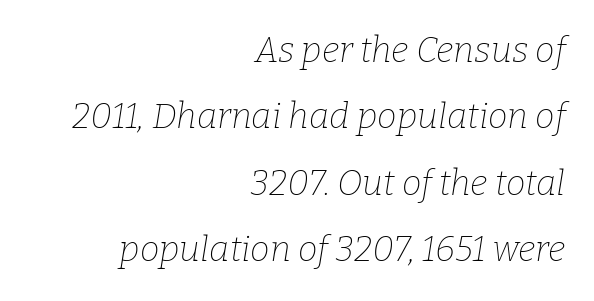
{"serif": "yes", "italic": "yes", "lean": "right", "slant_degrees": 9, "bold": "no", "weight": "thin", "width": "normal", "stroke_contrast": "low", "x_height": "medium", "monospaced": "no", "underline": "no", "align": "right", "line_spacing": "loose", "line_spacing_ratio": 1.9, "letter_spacing": "normal", "letter_spacing_em": 0.0, "glyph_px": 35}
